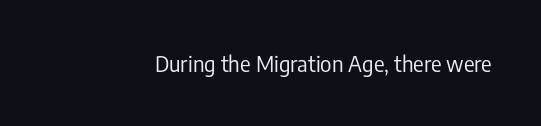
The image shows 22 px text type, upright; set normal letter spacing, not underlined.
